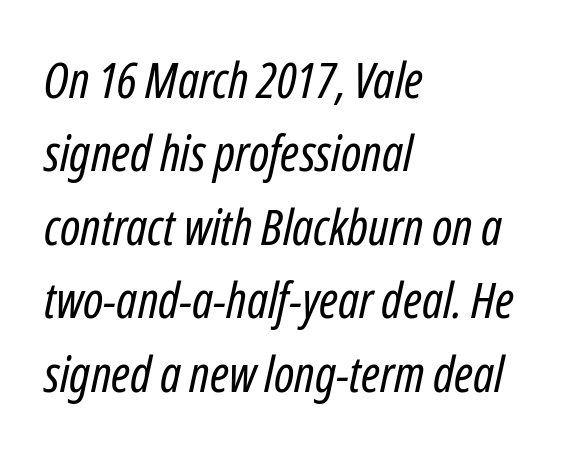
Q: Is the text bold? A: No.
Q: Is the text italic (slanted)? A: Yes, it leans right by about 12 degrees.
Q: Is the text underlined? A: No.
Q: How is the paragraph aligned? A: Left-aligned.
Q: Is the spacing between letters normal or unusually wide? A: Normal.
Q: Is the spacing between lines tight, normal or loose? A: Normal.
Q: Width (condensed, normal, or wide)? A: Condensed.
Q: Stroke contrast? A: Low.
Q: x-height? A: Medium.
Q: Monospaced? A: No.
